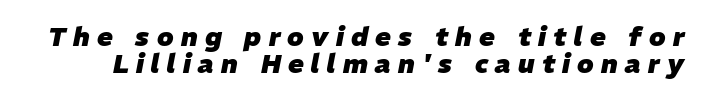
Nobody drew a line under any word here. On the weight axis this lands at bold, roughly 700. The face used here is rendered with a markedly widened letterfit. Tall strokes in this sample are angled rather than plumb. Tightly led — the rows are bunched.
